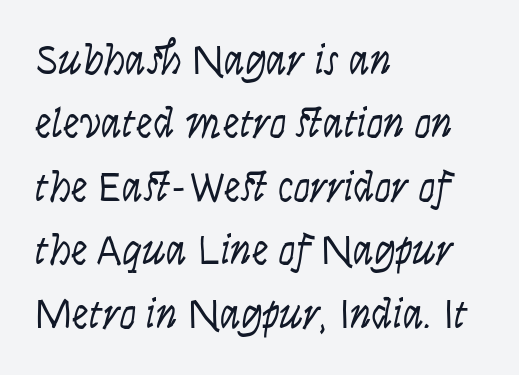
{"italic": "yes", "lean": "right", "slant_degrees": 9, "bold": "no", "weight": "light", "width": "condensed", "stroke_contrast": "low", "x_height": "large", "monospaced": "no", "underline": "no", "align": "left", "line_spacing": "normal", "line_spacing_ratio": 1.51, "letter_spacing": "normal", "letter_spacing_em": 0.0, "glyph_px": 42}
